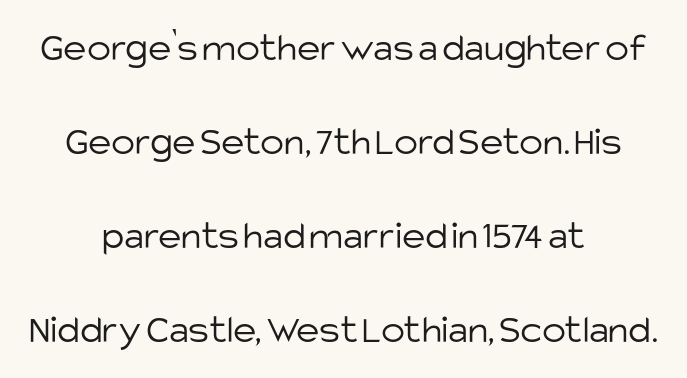
{"serif": "no", "italic": "no", "bold": "no", "weight": "light", "width": "normal", "stroke_contrast": "low", "x_height": "large", "monospaced": "no", "underline": "no", "align": "center", "line_spacing": "loose", "line_spacing_ratio": 2.35, "letter_spacing": "normal", "letter_spacing_em": 0.0, "glyph_px": 40}
